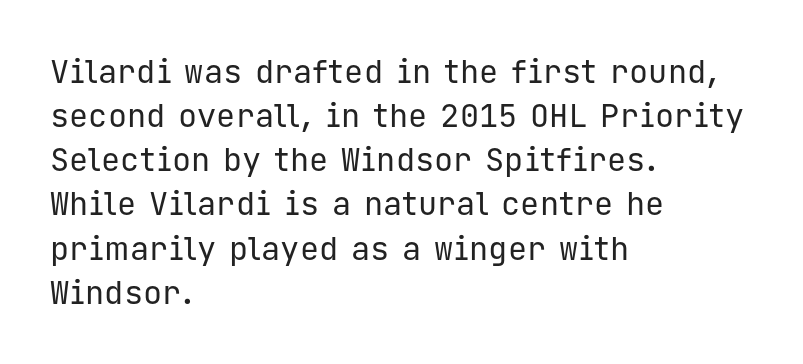
Unlike a traditional serif, this face leaves its strokes unadorned. Layout note: lines flush left. The face looks like a standard text weight, possibly lighter. The letterforms sit shoulder to shoulder at normal distance.
